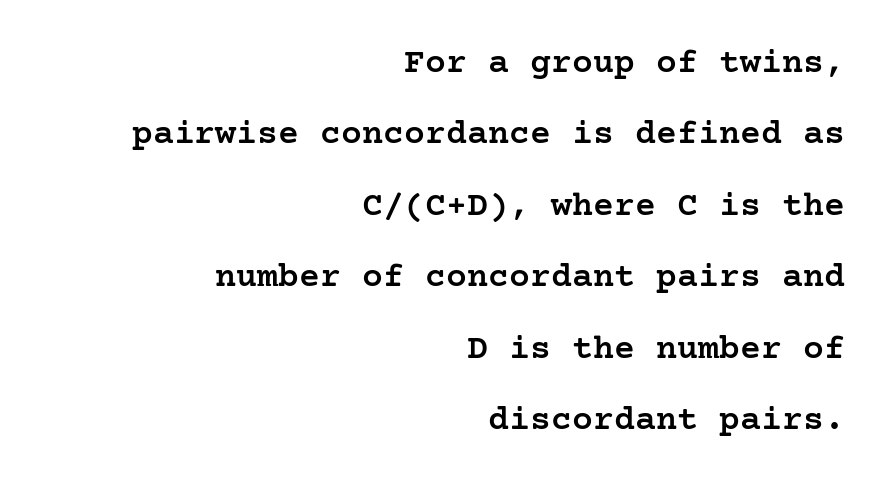
The image shows 35 px semibold serif type, upright; set right-aligned, loose line spacing (2.04x), normal letter spacing, not underlined; low stroke contrast and a medium x-height.
